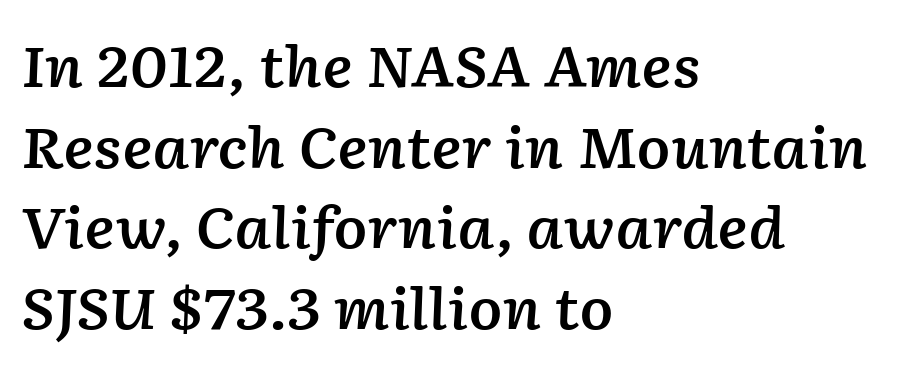
Q: Is the text bold? A: Semi-bold.
Q: Is the text italic (slanted)? A: Yes, it leans right by about 2 degrees.
Q: Is the text underlined? A: No.
Q: How is the paragraph aligned? A: Left-aligned.
Q: Is the spacing between letters normal or unusually wide? A: Normal.
Q: Is the spacing between lines tight, normal or loose? A: Normal.
Q: Width (condensed, normal, or wide)? A: Normal.
Q: Stroke contrast? A: Low.
Q: x-height? A: Medium.
Q: Monospaced? A: No.
